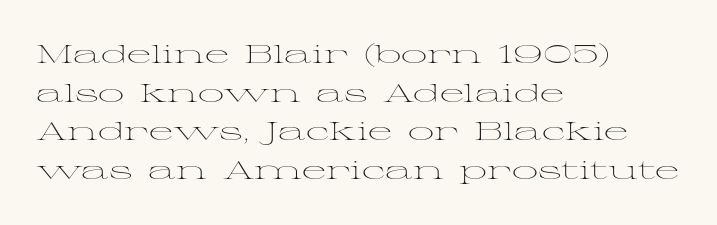
Posture: vertical. The weight tops out at a normal text grade. Words appear dense and cohesive because spacing is normal. If you drew a ruler down the left edge, every line would touch it. Line spacing here is normal. Underline: absent.
